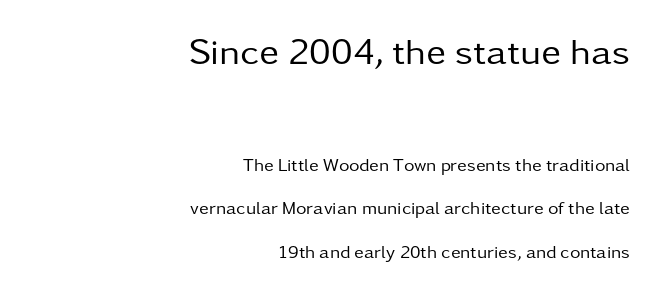
{"serif": "no", "italic": "no", "bold": "no", "weight": "regular", "width": "normal", "stroke_contrast": "low", "x_height": "medium", "monospaced": "no", "underline": "no", "align": "right", "line_spacing": "loose", "line_spacing_ratio": 2.41, "letter_spacing": "normal", "letter_spacing_em": 0.0, "larger_block": "first", "size_ratio": 2.06, "glyph_px": 37}
